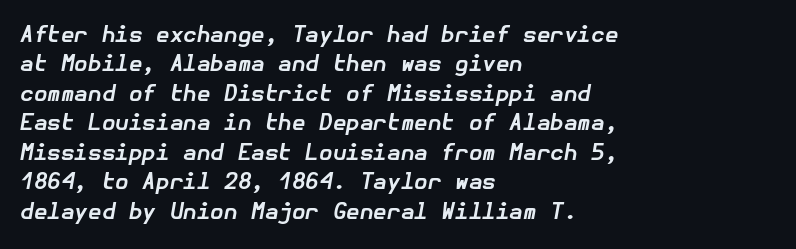
Strong, thick strokes mark this as bold type. Caption: multi-line text, flush left, ragged right. The block of text has a typical density, with ordinary space between rows. Is the letter spacing exaggerated? No — it looks like the ordinary default. These lines were composed using italics.
